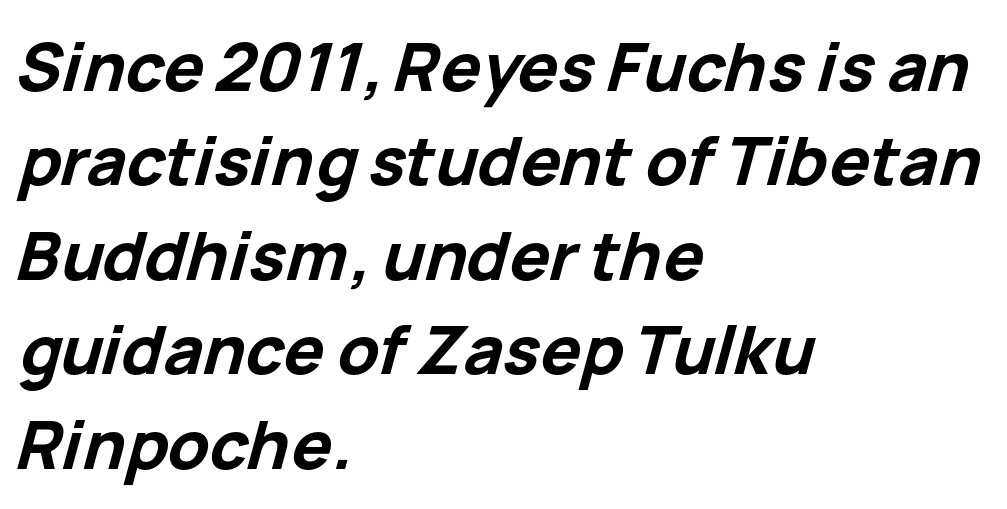
Q: Is the text bold? A: Yes.
Q: Is the text italic (slanted)? A: Yes, it leans right by about 15 degrees.
Q: Is the text underlined? A: No.
Q: How is the paragraph aligned? A: Left-aligned.
Q: Is the spacing between letters normal or unusually wide? A: Normal.
Q: Is the spacing between lines tight, normal or loose? A: Normal.
Q: Width (condensed, normal, or wide)? A: Normal.
Q: Stroke contrast? A: Low.
Q: x-height? A: Medium.
Q: Monospaced? A: No.
